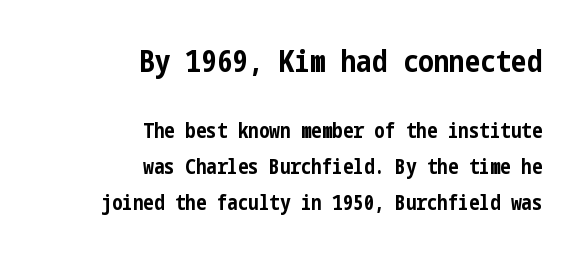
{"serif": "no", "italic": "no", "bold": "yes", "weight": "bold", "width": "condensed", "stroke_contrast": "low", "x_height": "medium", "underline": "no", "align": "right", "line_spacing": "normal", "line_spacing_ratio": 1.7, "letter_spacing": "normal", "letter_spacing_em": 0.0, "larger_block": "first", "size_ratio": 1.48, "glyph_px": 31}
